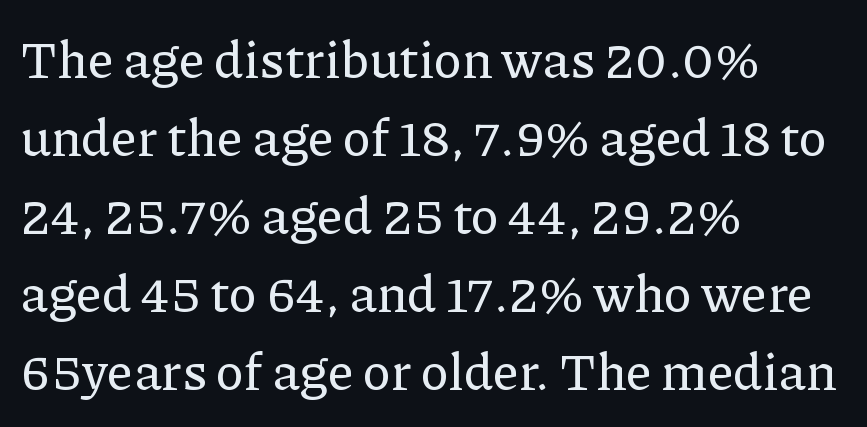
The image shows 52 px serif type, upright; set left-aligned, normal line spacing (1.5x), normal letter spacing, not underlined; low stroke contrast and a medium x-height.
